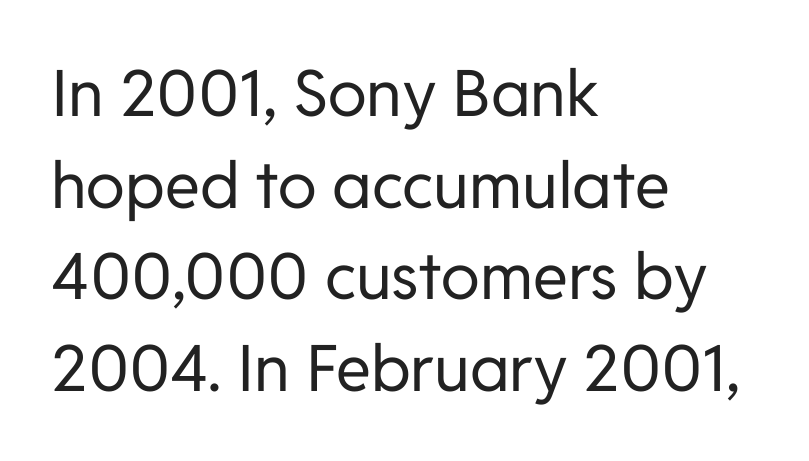
Q: Is the text bold? A: No.
Q: Is the text italic (slanted)? A: No, it is upright.
Q: Is the typeface a serif or a sans-serif typeface? A: Sans-serif.
Q: Is the text underlined? A: No.
Q: How is the paragraph aligned? A: Left-aligned.
Q: Is the spacing between letters normal or unusually wide? A: Normal.
Q: Is the spacing between lines tight, normal or loose? A: Normal.
Q: Width (condensed, normal, or wide)? A: Normal.
Q: Stroke contrast? A: Low.
Q: x-height? A: Medium.
Q: Monospaced? A: No.
